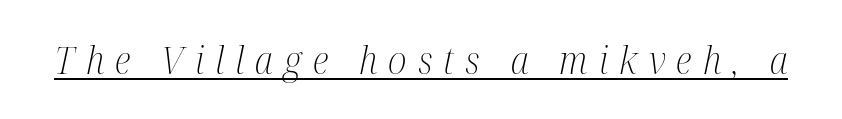
{"serif": "yes", "italic": "yes", "lean": "right", "slant_degrees": 12, "bold": "no", "weight": "light", "width": "condensed", "stroke_contrast": "medium", "x_height": "medium", "monospaced": "no", "underline": "yes", "letter_spacing": "wide", "letter_spacing_em": 0.29, "glyph_px": 38}
